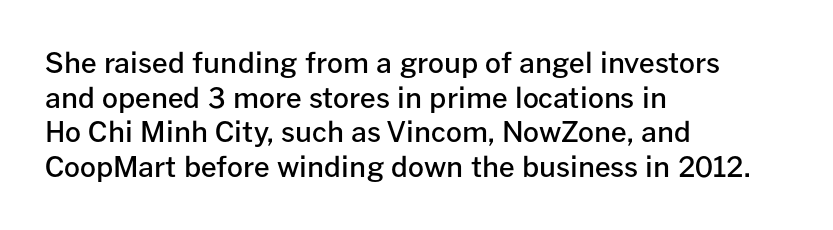
The specimen omits any rule beneath the text block's lines. The letters advance in unequal steps, a hallmark of proportional type. When letters stand straight like this, we call the style roman or upright. Heft: intermediate — a semibold.
